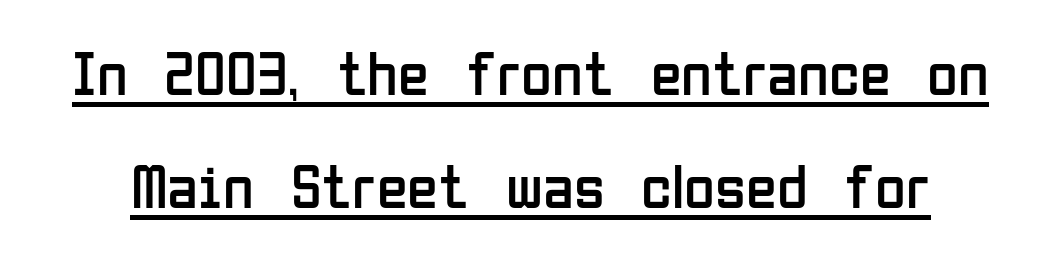
The type sits square on the baseline with zero lean. You can see a thin bar hugging the bottom of the glyphs. Default kerning and tracking; the words read as compact shapes. Serifs: no, the terminals of the letterforms are clean.
